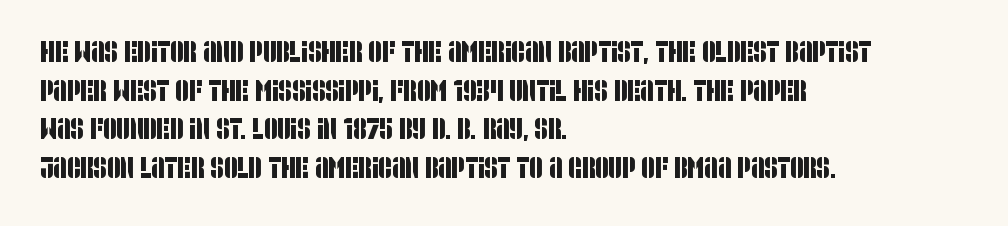
Regular leading. The letters advance in unequal steps, a hallmark of proportional type. The rendering keeps characters at their native spacing. Are there feet on the stems? There aren't — it's a sans. Type without underlining.
